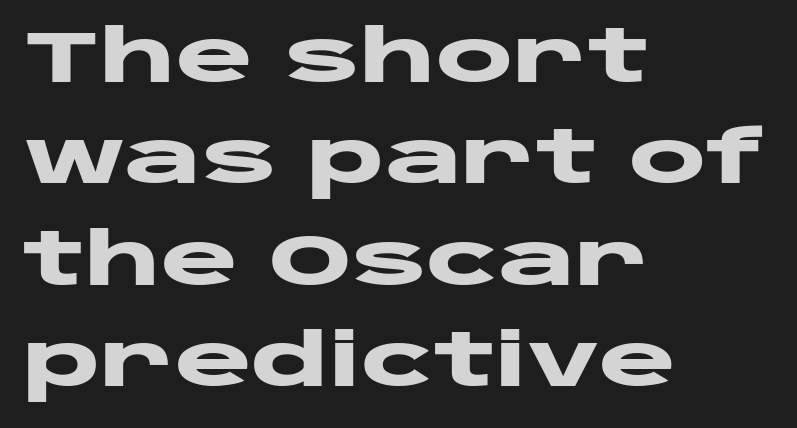
Q: Is the text bold? A: Yes.
Q: Is the text italic (slanted)? A: No, it is upright.
Q: Is the typeface a serif or a sans-serif typeface? A: Sans-serif.
Q: Is the text underlined? A: No.
Q: How is the paragraph aligned? A: Left-aligned.
Q: Is the spacing between letters normal or unusually wide? A: Normal.
Q: Is the spacing between lines tight, normal or loose? A: Normal.
Q: Width (condensed, normal, or wide)? A: Wide.
Q: Stroke contrast? A: Low.
Q: x-height? A: Large.
Q: Monospaced? A: No.
